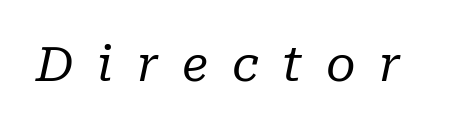
{"serif": "yes", "italic": "yes", "lean": "right", "slant_degrees": 10, "bold": "no", "weight": "regular", "width": "normal", "stroke_contrast": "low", "x_height": "medium", "monospaced": "no", "underline": "no", "letter_spacing": "wide", "letter_spacing_em": 0.49, "glyph_px": 48}
